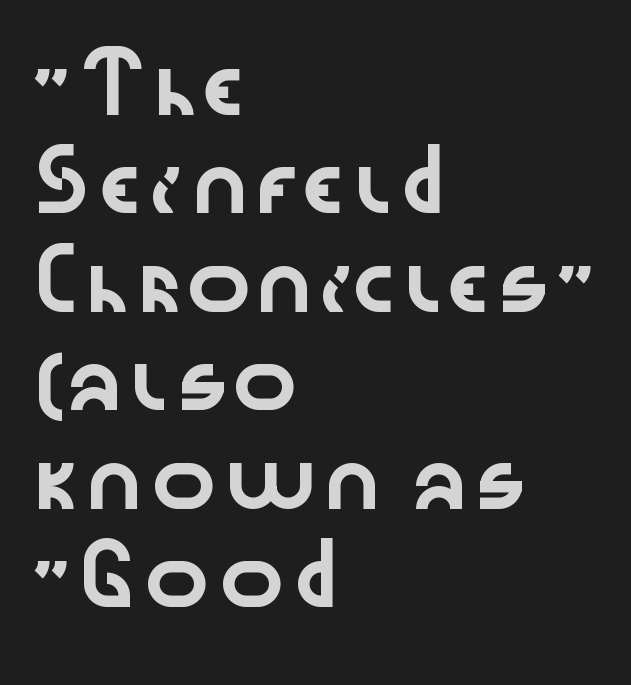
Q: Is the text italic (slanted)? A: No, it is upright.
Q: Is the typeface a serif or a sans-serif typeface? A: Sans-serif.
Q: Is the text underlined? A: No.
Q: How is the paragraph aligned? A: Left-aligned.
Q: Is the spacing between letters normal or unusually wide? A: Normal.
Q: Width (condensed, normal, or wide)? A: Wide.
Q: Stroke contrast? A: Low.
Q: x-height? A: Medium.
Q: Monospaced? A: No.
